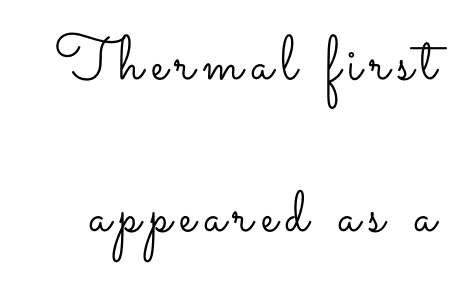
The image shows 63 px light, wide type; set loose line spacing (2.42x), not underlined; low stroke contrast and a small x-height.
